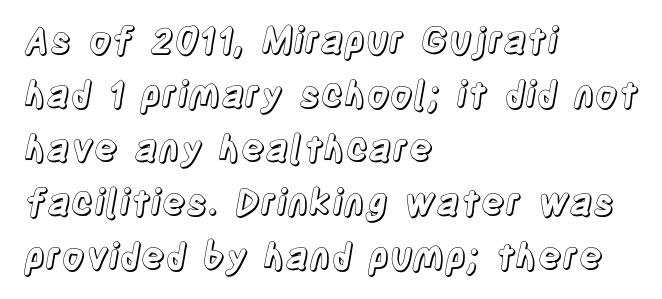
The face used here is proportionally spaced, like ordinary book or web type. Bare-footed words on every line. Teacher's note: observe the even left margin — that is flush-left alignment. Students, observe: this is what conventionally led text looks like. Standard letterfit; no display-style spreading of the glyphs.
